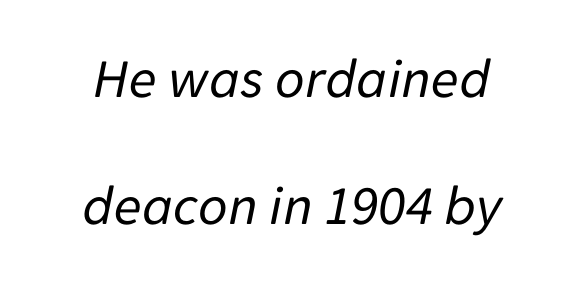
{"italic": "yes", "lean": "right", "slant_degrees": 11, "bold": "no", "weight": "regular", "width": "normal", "stroke_contrast": "low", "x_height": "medium", "monospaced": "no", "underline": "no", "line_spacing": "loose", "line_spacing_ratio": 2.23, "letter_spacing": "normal", "letter_spacing_em": 0.0, "glyph_px": 57}
